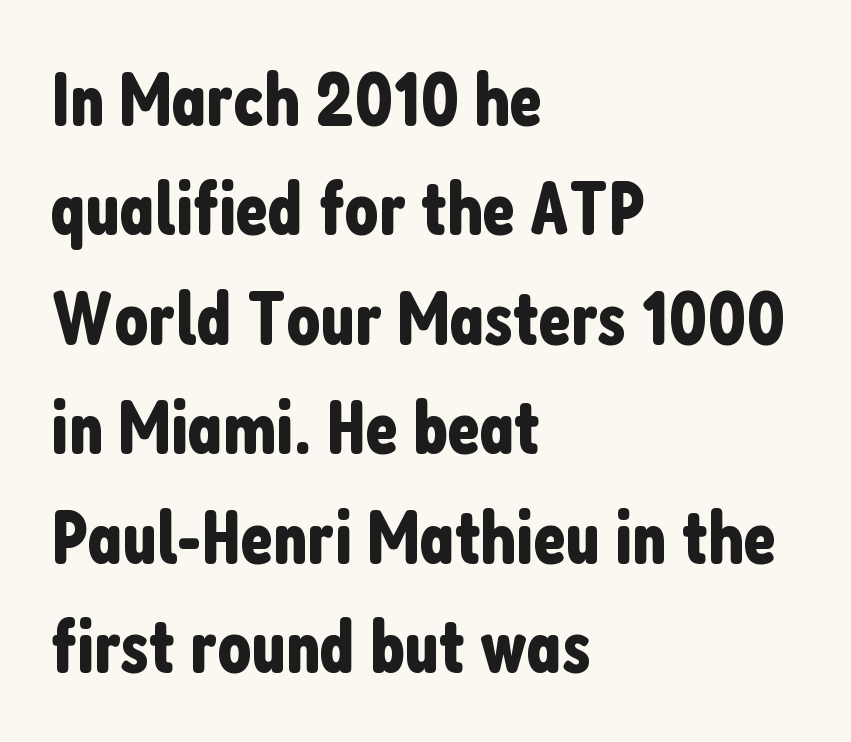
The image shows 75 px condensed sans-serif type, upright; set left-aligned, normal line spacing (1.46x), normal letter spacing, not underlined; low stroke contrast and a medium x-height.
